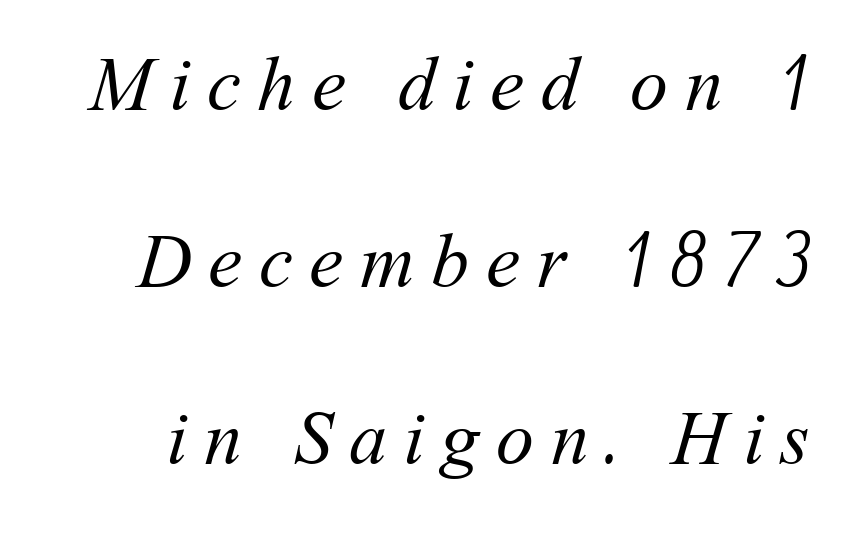
The image shows 76 px regular-weight type; set loose line spacing (2.33x), unusually wide letter spacing (+0.22 em), not underlined; medium stroke contrast and a medium x-height.
